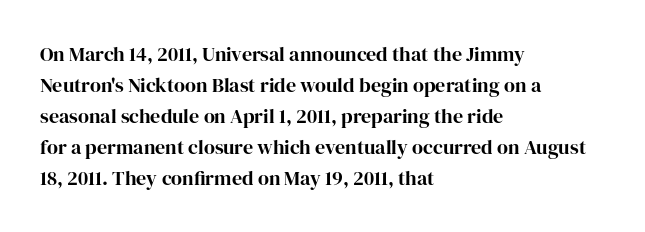
This is heavy type, rendered in bold. No extra tracking has been applied to these lines. The lines in this sample share a left origin and differ only in where they stop. A typesetter would call this leading conventional body-copy spacing. The typography opts for an upright posture over an oblique one. No word sits above an underline.
